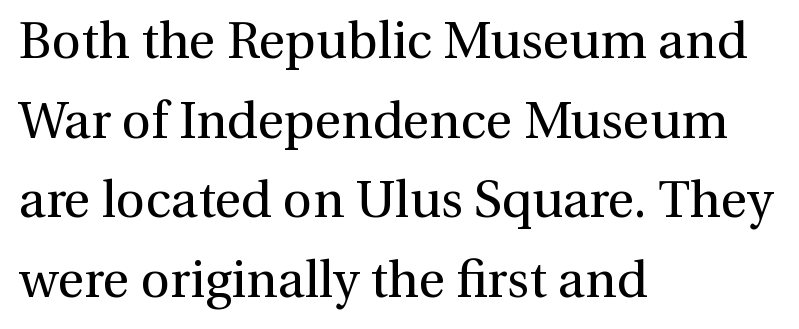
Q: Is the text bold? A: No.
Q: Is the text italic (slanted)? A: No, it is upright.
Q: Is the typeface a serif or a sans-serif typeface? A: Serif.
Q: Is the text underlined? A: No.
Q: How is the paragraph aligned? A: Left-aligned.
Q: Is the spacing between letters normal or unusually wide? A: Normal.
Q: Is the spacing between lines tight, normal or loose? A: Normal.
Q: Width (condensed, normal, or wide)? A: Normal.
Q: Stroke contrast? A: Medium.
Q: x-height? A: Medium.
Q: Monospaced? A: No.
